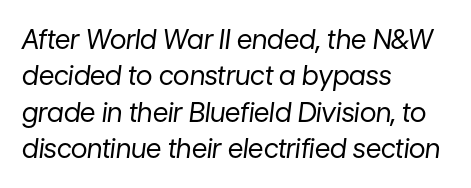
Q: Is the text bold? A: No.
Q: Is the text italic (slanted)? A: Yes, it leans right by about 7 degrees.
Q: Is the text underlined? A: No.
Q: How is the paragraph aligned? A: Left-aligned.
Q: Is the spacing between letters normal or unusually wide? A: Normal.
Q: Is the spacing between lines tight, normal or loose? A: Normal.
